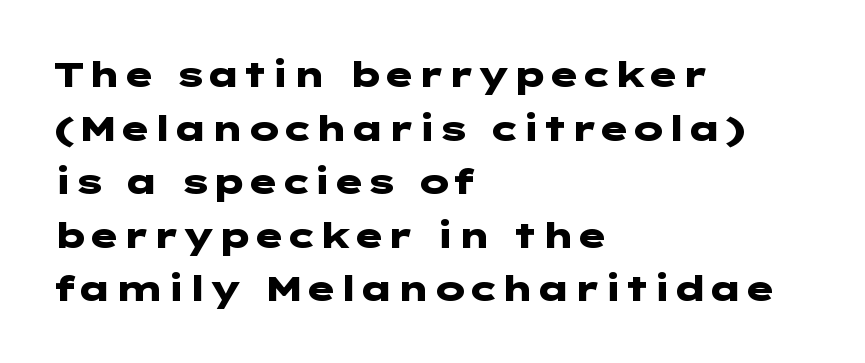
The image shows 35 px heavy, wide sans-serif type, upright; set left-aligned, normal line spacing (1.53x), normal letter spacing, not underlined; low stroke contrast and a medium x-height.
